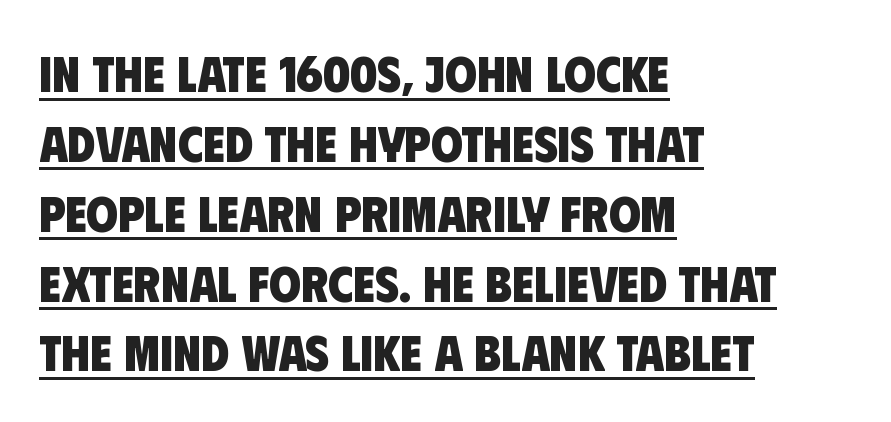
{"serif": "no", "bold": "yes", "weight": "heavy", "width": "condensed", "stroke_contrast": "low", "x_height": "large", "monospaced": "no", "underline": "yes", "align": "left", "line_spacing": "normal", "line_spacing_ratio": 1.37, "letter_spacing": "normal", "letter_spacing_em": 0.0, "glyph_px": 51}
